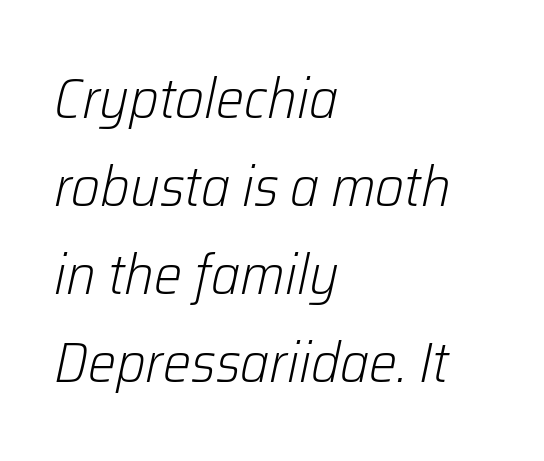
Q: Is the text bold? A: No.
Q: Is the text italic (slanted)? A: Yes, it leans right by about 12 degrees.
Q: Is the text underlined? A: No.
Q: How is the paragraph aligned? A: Left-aligned.
Q: Is the spacing between letters normal or unusually wide? A: Normal.
Q: Is the spacing between lines tight, normal or loose? A: Normal.
Q: Width (condensed, normal, or wide)? A: Normal.
Q: Stroke contrast? A: Low.
Q: x-height? A: Medium.
Q: Monospaced? A: No.
